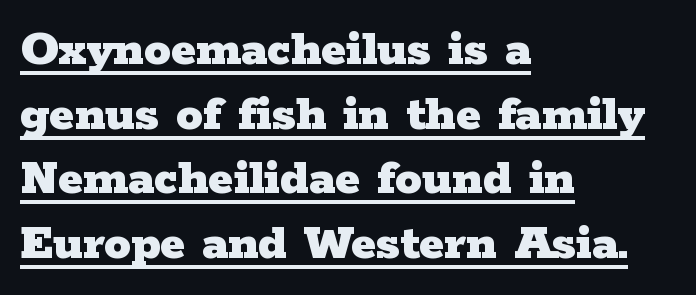
{"serif": "yes", "italic": "no", "bold": "yes", "weight": "heavy", "width": "wide", "stroke_contrast": "low", "x_height": "medium", "monospaced": "no", "underline": "yes", "align": "left", "line_spacing_ratio": 1.22, "letter_spacing": "normal", "letter_spacing_em": 0.0, "glyph_px": 53}
